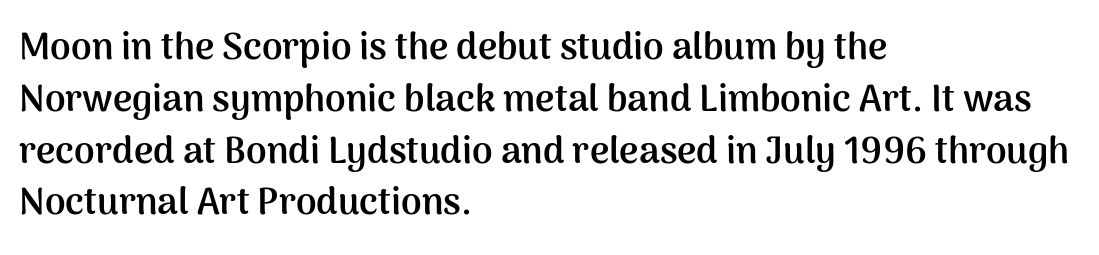
Characters remain perfectly vertical along every line. A typesetter would label this face a sans. Looks like regular typesetting: each glyph gets only the width it needs. Notice how descenders clear the ascenders below comfortably — that's standard leading.
